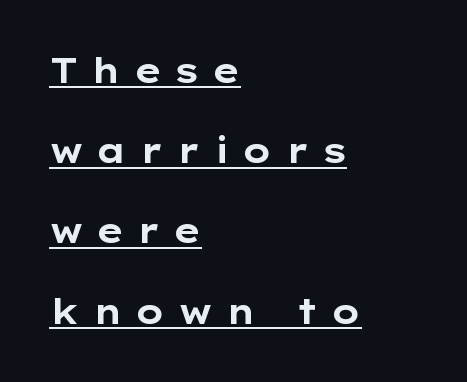
{"serif": "no", "italic": "no", "bold": "yes", "weight": "bold", "width": "wide", "stroke_contrast": "low", "x_height": "medium", "monospaced": "no", "underline": "yes", "align": "left", "line_spacing": "loose", "line_spacing_ratio": 2.36, "letter_spacing": "wide", "letter_spacing_em": 0.36, "glyph_px": 34}
